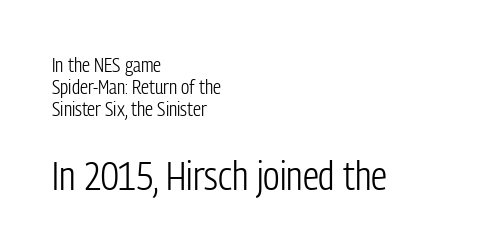
Q: Is the text bold? A: No.
Q: Is the text italic (slanted)? A: No, it is upright.
Q: Is the typeface a serif or a sans-serif typeface? A: Sans-serif.
Q: Is the text underlined? A: No.
Q: How is the paragraph aligned? A: Left-aligned.
Q: Is the spacing between letters normal or unusually wide? A: Normal.
Q: Is the spacing between lines tight, normal or loose? A: Tight.
Q: Which block of text is set in a larger size, the first (top) or the second (bottom)? A: The second (bottom) one.
Q: Width (condensed, normal, or wide)? A: Condensed.
Q: Stroke contrast? A: Low.
Q: x-height? A: Medium.
Q: Monospaced? A: No.
